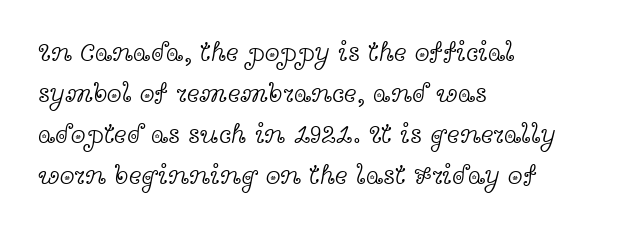
Q: Is the text bold? A: No.
Q: Is the text italic (slanted)? A: Yes.
Q: Is the text underlined? A: No.
Q: How is the paragraph aligned? A: Left-aligned.
Q: Is the spacing between letters normal or unusually wide? A: Normal.
Q: Is the spacing between lines tight, normal or loose? A: Normal.
